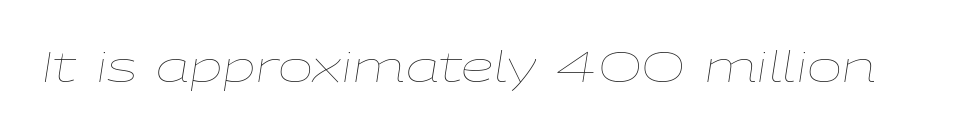
The rendering uses natural spacing where letterforms have individual widths. The type is set solid horizontally, with unmodified tracking. Posture: slanted. Descenders hang freely into open space.
